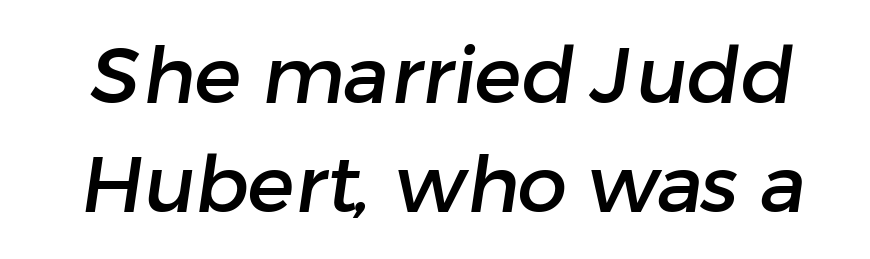
{"serif": "no", "width": "normal", "stroke_contrast": "low", "x_height": "medium", "monospaced": "no", "underline": "no", "line_spacing": "normal", "line_spacing_ratio": 1.38, "letter_spacing": "normal", "letter_spacing_em": 0.0, "glyph_px": 79}
